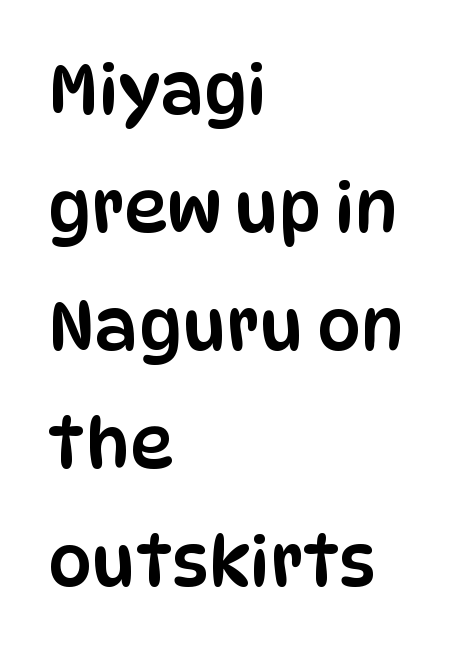
The foot of each line stays bare and open. Look at the bottom of the vertical strokes: they stop flat, with no serifs. The paragraph has a hard left edge and a soft right edge. Short note: letters normally spaced.
